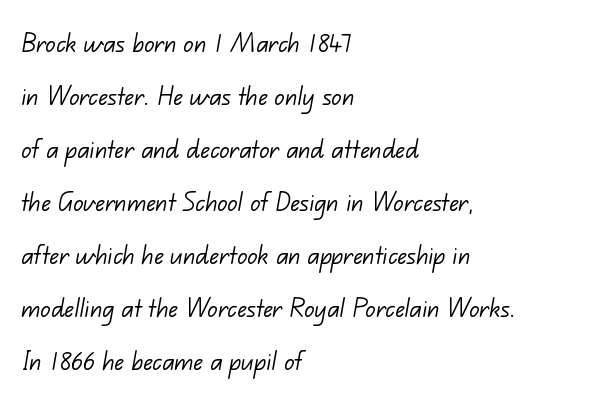
The image shows 31 px light sans-serif type; set left-aligned, line spacing 1.71x, normal letter spacing, not underlined; low stroke contrast and a small x-height.
